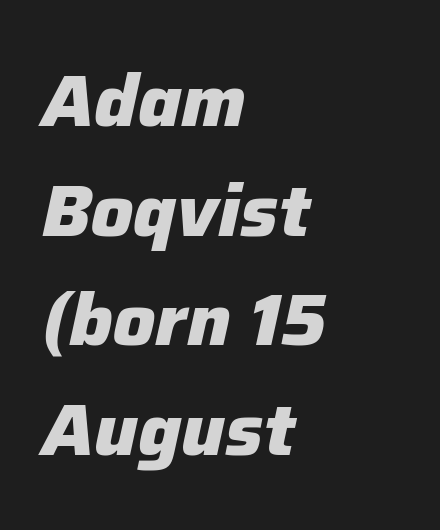
Q: Is the text bold? A: Yes.
Q: Is the text italic (slanted)? A: Yes, it leans right by about 12 degrees.
Q: Is the text underlined? A: No.
Q: How is the paragraph aligned? A: Left-aligned.
Q: Is the spacing between letters normal or unusually wide? A: Normal.
Q: Is the spacing between lines tight, normal or loose? A: Normal.
Q: Width (condensed, normal, or wide)? A: Normal.
Q: Stroke contrast? A: Low.
Q: x-height? A: Medium.
Q: Monospaced? A: No.
